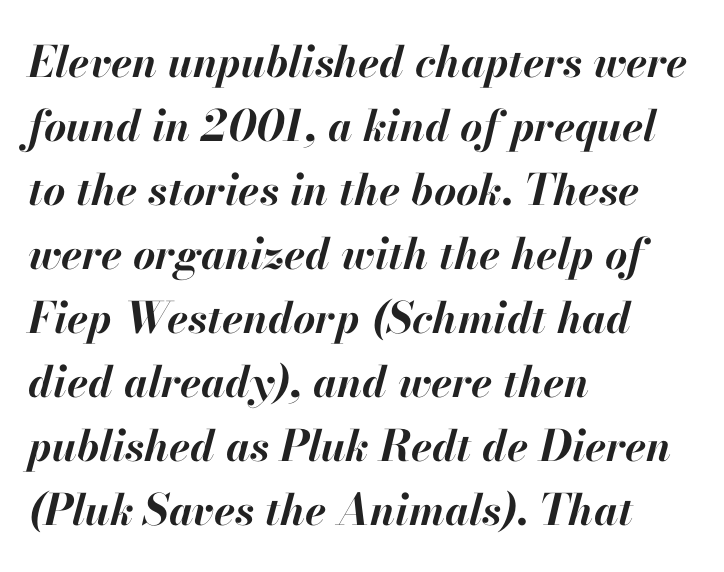
Q: Is the text bold? A: Yes.
Q: Is the text italic (slanted)? A: Yes, it leans right by about 13 degrees.
Q: Is the text underlined? A: No.
Q: How is the paragraph aligned? A: Left-aligned.
Q: Is the spacing between letters normal or unusually wide? A: Normal.
Q: Is the spacing between lines tight, normal or loose? A: Normal.
Q: Width (condensed, normal, or wide)? A: Normal.
Q: Stroke contrast? A: High.
Q: x-height? A: Small.
Q: Monospaced? A: No.
